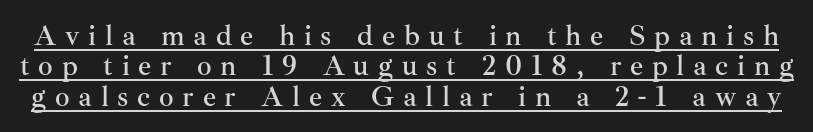
Q: Is the text italic (slanted)? A: No, it is upright.
Q: Is the typeface a serif or a sans-serif typeface? A: Serif.
Q: Is the text underlined? A: Yes.
Q: Is the spacing between letters normal or unusually wide? A: Unusually wide.
Q: Is the spacing between lines tight, normal or loose? A: Tight.
Q: Width (condensed, normal, or wide)? A: Normal.
Q: Stroke contrast? A: Medium.
Q: x-height? A: Small.
Q: Monospaced? A: No.
